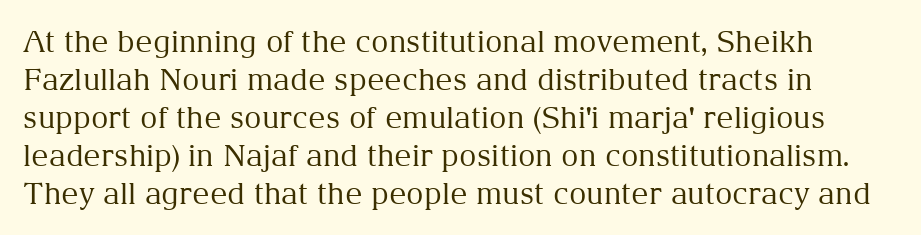
Evenly set lines give the paragraph a standard silhouette. Spacing verdict: proportional, widths tailored to each character. This is the regular roman posture of the typeface. Check the space under the baseline: it is left empty. This sample uses a serif face.
